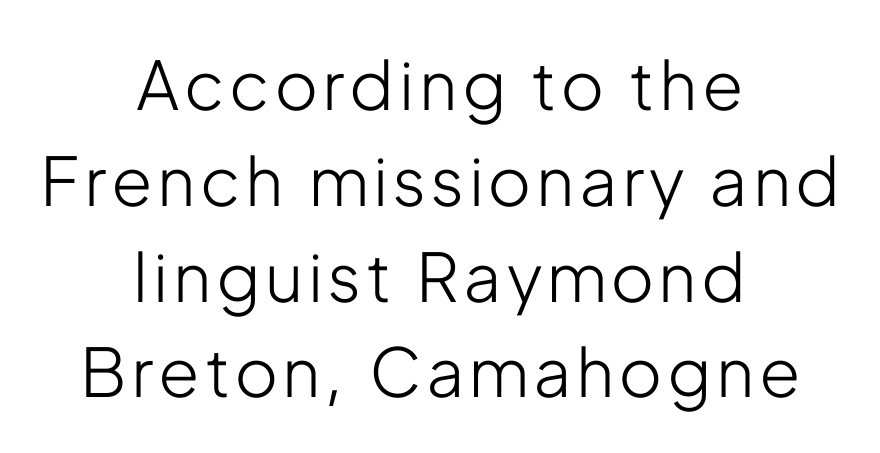
{"serif": "no", "italic": "no", "bold": "no", "weight": "light", "width": "condensed", "stroke_contrast": "low", "x_height": "medium", "monospaced": "no", "underline": "no", "align": "center", "line_spacing": "normal", "line_spacing_ratio": 1.43, "glyph_px": 67}
